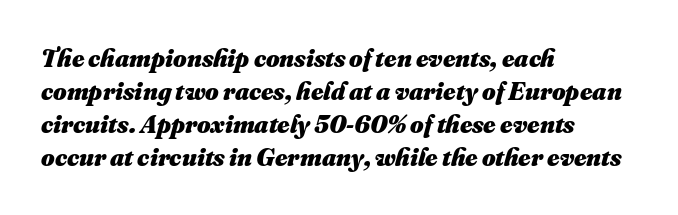
Does the leading feel generous? No, just average. Letters rest on an invisible, unmarked baseline. The glyphs have the mass of a bold cut. Typeset ragged right — the left edge is the straight one.
